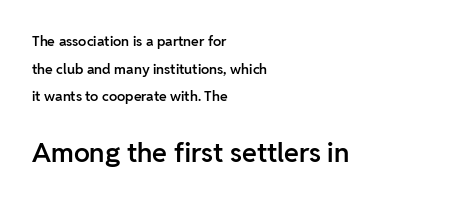
In terms of weight, the rendering is demibold, just under bold. This sample uses an upright cut, with every glyph sitting square on the baseline. The line-height multiplier appears high, well above default. No extra tracking has been applied to these lines. Decoration check: the copy has no underline. Visually the block forms a straight wall on the left and a jagged coastline on the right.
